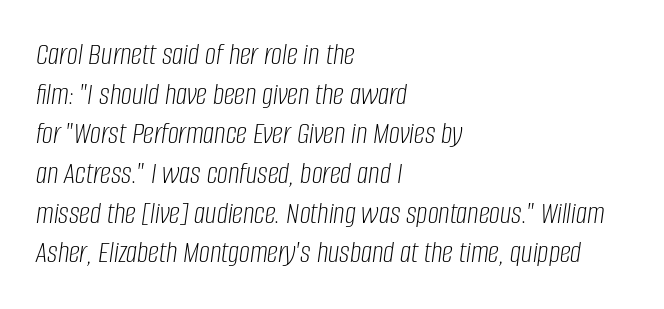
The image shows 31 px light, condensed type, italic (leaning right); set left-aligned, normal line spacing (1.28x), normal letter spacing, not underlined; low stroke contrast and a large x-height.
